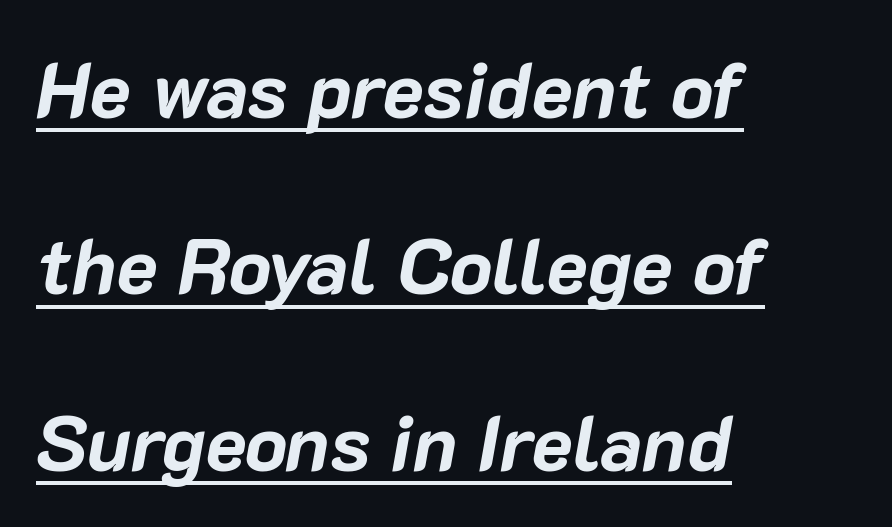
The image shows 78 px bold type, italic (leaning right); set left-aligned, loose line spacing (2.26x), normal letter spacing, underlined; low stroke contrast and a medium x-height.
